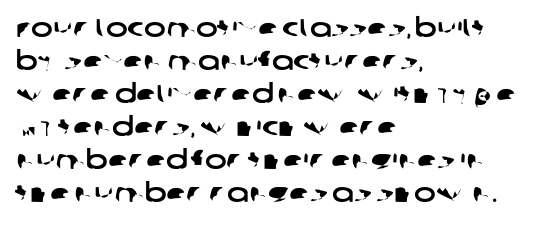
The image shows 26 px text type; set left-aligned, normal line spacing (1.27x), normal letter spacing, not underlined.
